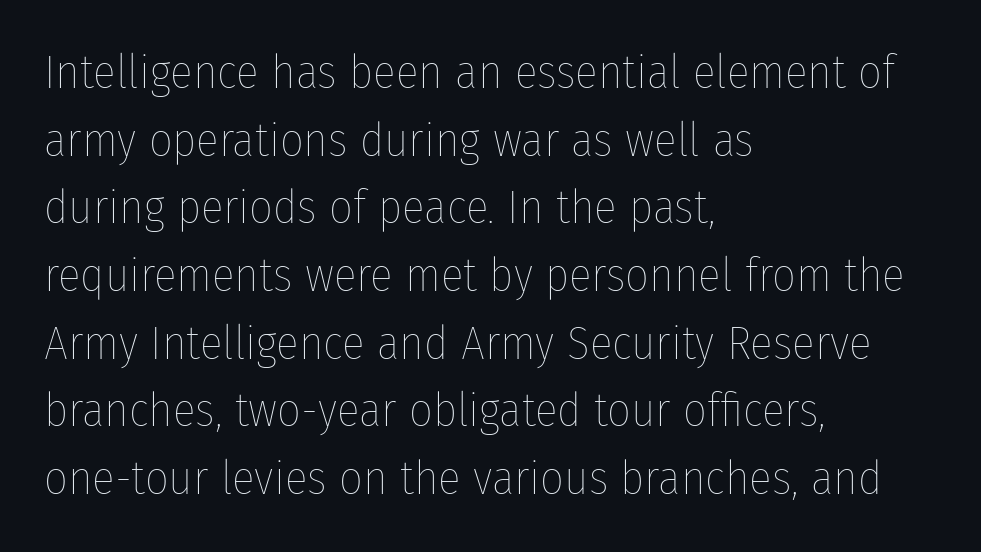
The image shows 47 px thin, condensed type, upright; set left-aligned, normal line spacing (1.44x), normal letter spacing, not underlined; low stroke contrast and a medium x-height.
